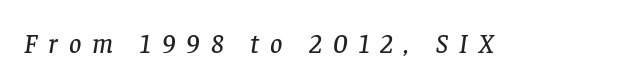
The image shows 27 px text type, italic (leaning right); set unusually wide letter spacing (+0.41 em), not underlined.
